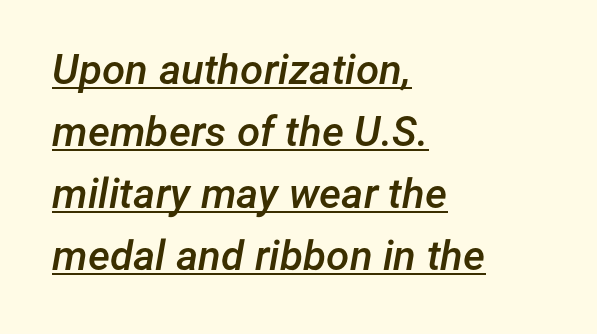
Q: Is the text bold? A: Semi-bold.
Q: Is the text italic (slanted)? A: Yes, it leans right by about 12 degrees.
Q: Is the text underlined? A: Yes.
Q: How is the paragraph aligned? A: Left-aligned.
Q: Is the spacing between letters normal or unusually wide? A: Normal.
Q: Is the spacing between lines tight, normal or loose? A: Normal.
Q: Width (condensed, normal, or wide)? A: Normal.
Q: Stroke contrast? A: Low.
Q: x-height? A: Medium.
Q: Monospaced? A: No.
